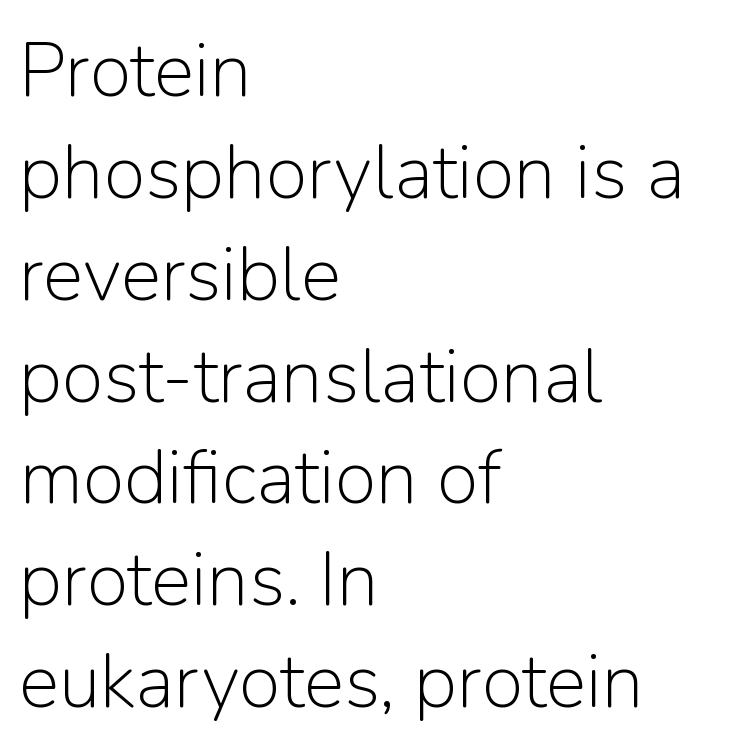
Nobody touched the tracking dial on this one. These lines are rendered in a variable-pitch font. Every row of glyphs begins at an identical x-position on the left. Heft: none added — not bold. The designer went with a sans here, leaving each stem footless. The lines sit at an ordinary, default distance from one another.
